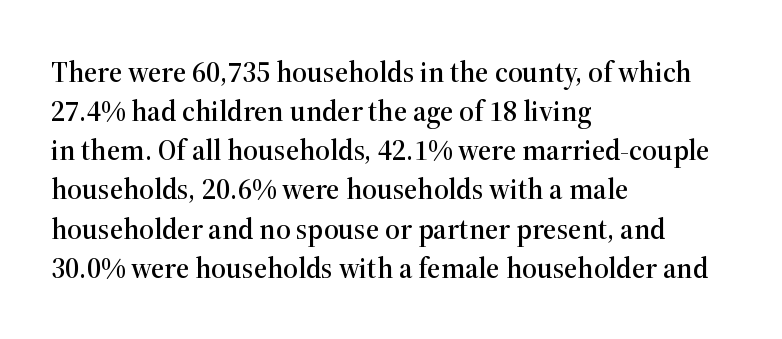
The image shows 29 px serif type, upright; set left-aligned, normal line spacing (1.35x), normal letter spacing, not underlined; high stroke contrast and a medium x-height.
